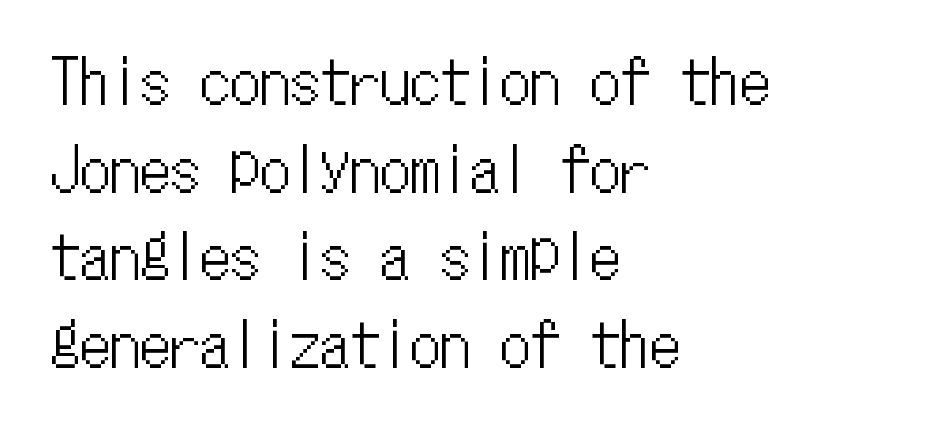
Q: Is the text italic (slanted)? A: No, it is upright.
Q: Is the text underlined? A: No.
Q: How is the paragraph aligned? A: Left-aligned.
Q: Is the spacing between letters normal or unusually wide? A: Normal.
Q: Is the spacing between lines tight, normal or loose? A: Normal.
Q: Width (condensed, normal, or wide)? A: Condensed.
Q: Stroke contrast? A: Low.
Q: x-height? A: Medium.
Q: Monospaced? A: Yes.
